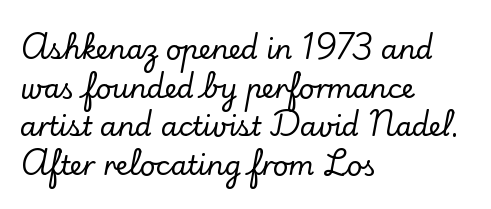
Q: Is the text italic (slanted)? A: Yes.
Q: Is the text underlined? A: No.
Q: How is the paragraph aligned? A: Left-aligned.
Q: Is the spacing between letters normal or unusually wide? A: Normal.
Q: Is the spacing between lines tight, normal or loose? A: Normal.
